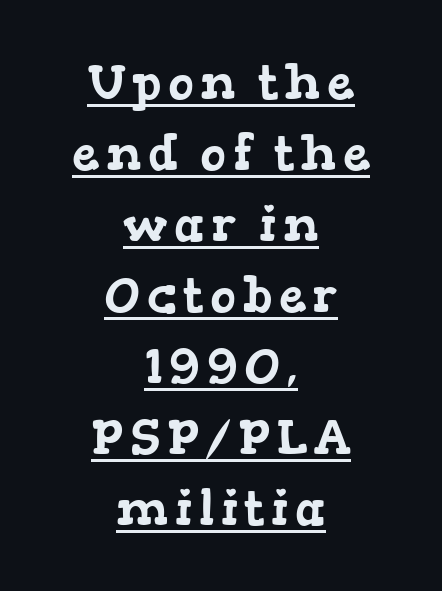
Q: Is the typeface a serif or a sans-serif typeface? A: Serif.
Q: Is the text underlined? A: Yes.
Q: How is the paragraph aligned? A: Centered.
Q: Is the spacing between lines tight, normal or loose? A: Normal.
Q: Width (condensed, normal, or wide)? A: Wide.
Q: Stroke contrast? A: Low.
Q: x-height? A: Medium.
Q: Monospaced? A: No.
